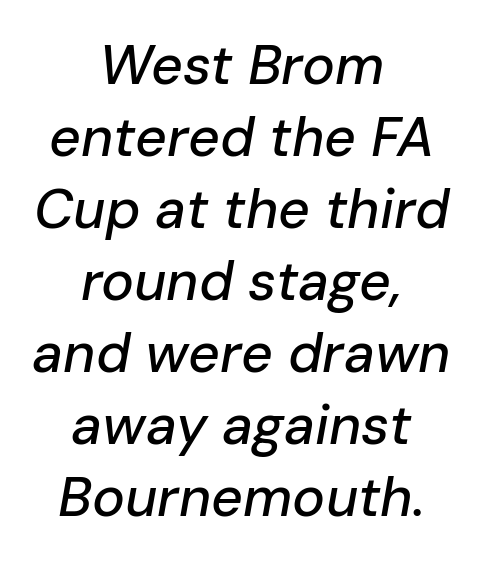
Q: Is the text italic (slanted)? A: Yes, it leans right by about 10 degrees.
Q: Is the text underlined? A: No.
Q: How is the paragraph aligned? A: Centered.
Q: Is the spacing between letters normal or unusually wide? A: Normal.
Q: Is the spacing between lines tight, normal or loose? A: Normal.
Q: Width (condensed, normal, or wide)? A: Normal.
Q: Stroke contrast? A: Low.
Q: x-height? A: Medium.
Q: Monospaced? A: No.
